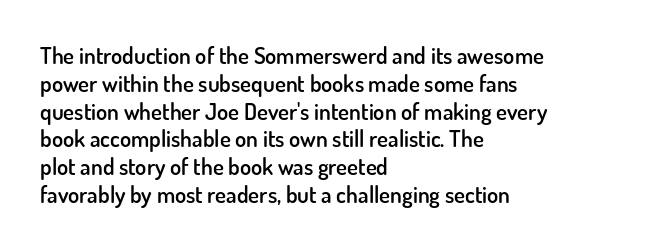
Q: Is the text bold? A: Semi-bold.
Q: Is the text italic (slanted)? A: No, it is upright.
Q: Is the text underlined? A: No.
Q: How is the paragraph aligned? A: Left-aligned.
Q: Is the spacing between letters normal or unusually wide? A: Normal.
